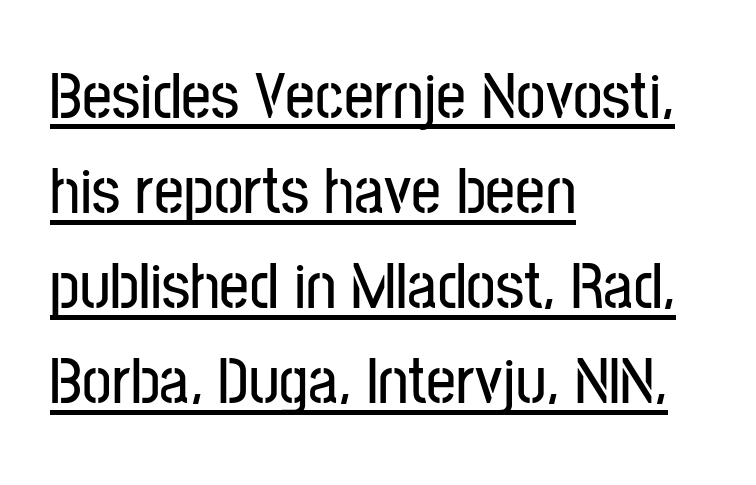
{"serif": "no", "italic": "no", "width": "condensed", "stroke_contrast": "low", "x_height": "medium", "monospaced": "no", "underline": "yes", "align": "left", "line_spacing": "normal", "line_spacing_ratio": 1.44, "letter_spacing": "normal", "letter_spacing_em": 0.0, "glyph_px": 66}
